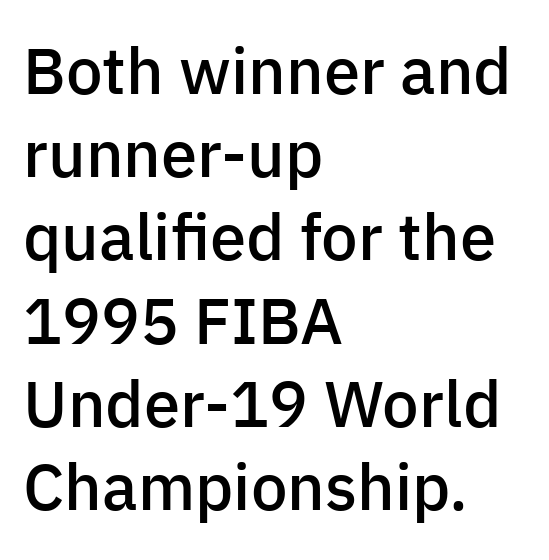
Q: Is the text bold? A: Semi-bold.
Q: Is the text italic (slanted)? A: No, it is upright.
Q: Is the typeface a serif or a sans-serif typeface? A: Sans-serif.
Q: Is the text underlined? A: No.
Q: How is the paragraph aligned? A: Left-aligned.
Q: Is the spacing between letters normal or unusually wide? A: Normal.
Q: Is the spacing between lines tight, normal or loose? A: Normal.
Q: Width (condensed, normal, or wide)? A: Normal.
Q: Stroke contrast? A: Low.
Q: x-height? A: Medium.
Q: Monospaced? A: No.
